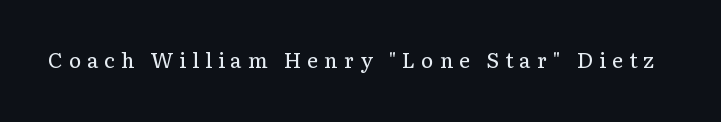
Q: Is the text bold? A: No.
Q: Is the text italic (slanted)? A: No, it is upright.
Q: Is the text underlined? A: No.
Q: Is the spacing between letters normal or unusually wide? A: Unusually wide.
